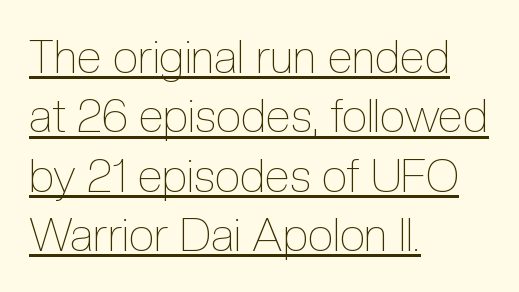
{"italic": "no", "bold": "no", "weight": "thin", "width": "condensed", "x_height": "medium", "monospaced": "no", "underline": "yes", "align": "left", "line_spacing": "normal", "line_spacing_ratio": 1.29, "letter_spacing": "normal", "letter_spacing_em": 0.0, "glyph_px": 46}
